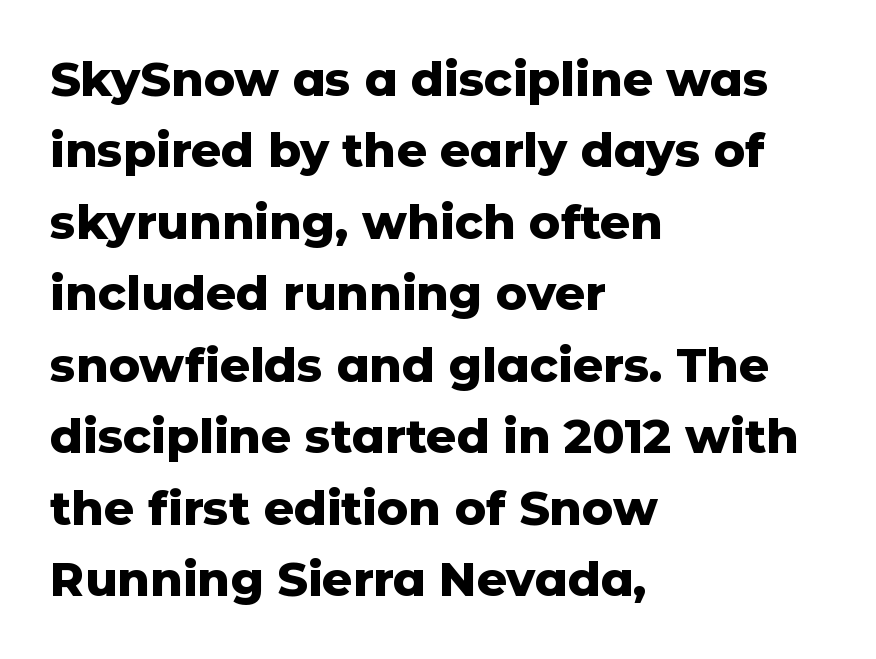
Q: Is the text bold? A: Yes.
Q: Is the text italic (slanted)? A: No, it is upright.
Q: Is the typeface a serif or a sans-serif typeface? A: Sans-serif.
Q: Is the text underlined? A: No.
Q: How is the paragraph aligned? A: Left-aligned.
Q: Is the spacing between letters normal or unusually wide? A: Normal.
Q: Is the spacing between lines tight, normal or loose? A: Normal.
Q: Width (condensed, normal, or wide)? A: Normal.
Q: Stroke contrast? A: Low.
Q: x-height? A: Medium.
Q: Monospaced? A: No.
